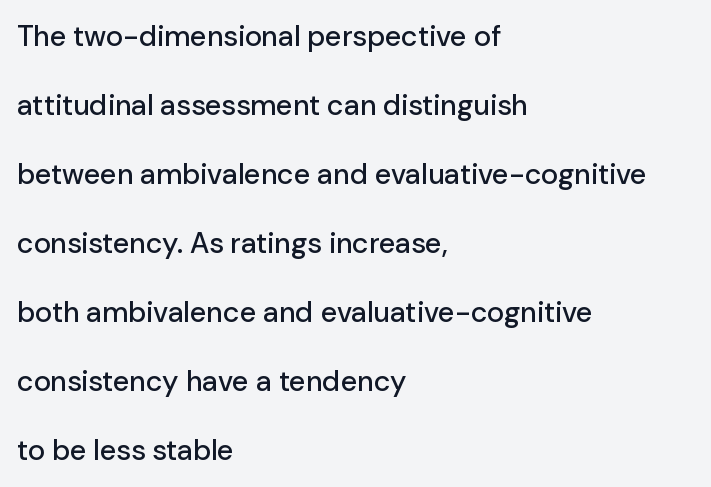
The image shows 29 px sans-serif type, upright; set left-aligned, loose line spacing (2.38x), normal letter spacing, not underlined; low stroke contrast and a medium x-height.
